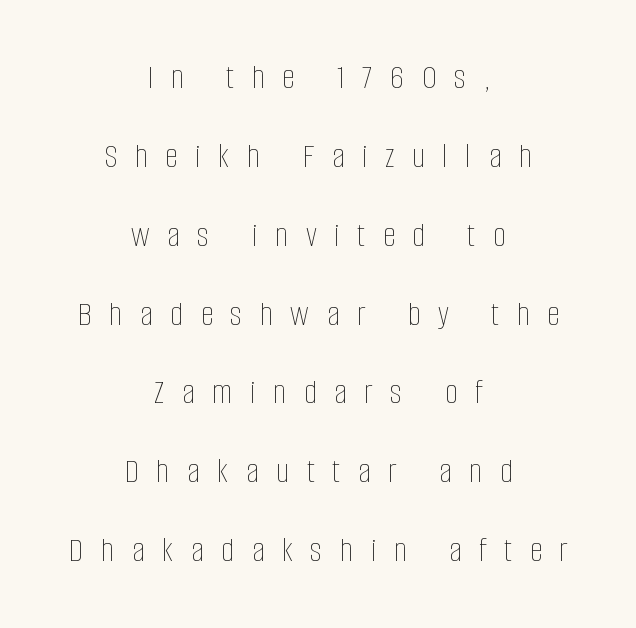
The image shows 36 px thin, condensed type, upright; set centered, loose line spacing (2.19x), unusually wide letter spacing (+0.49 em), not underlined; low stroke contrast and a large x-height.
